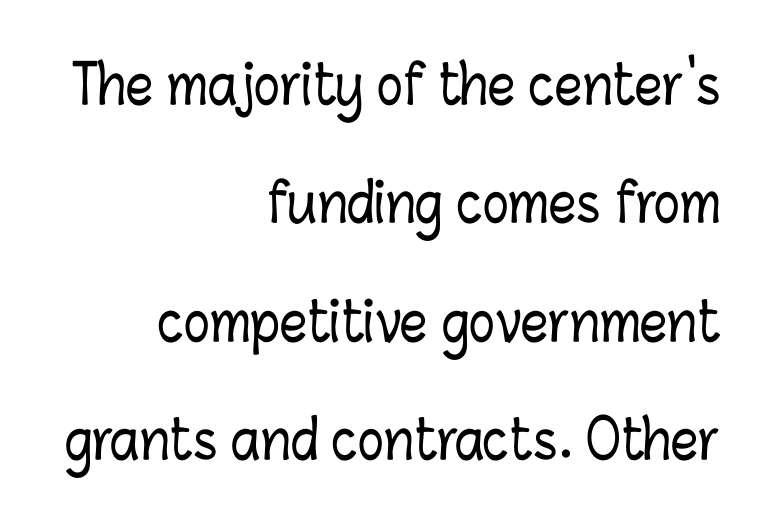
The image shows 54 px condensed type, upright; set right-aligned, loose line spacing (2.19x), normal letter spacing, not underlined; low stroke contrast and a medium x-height.
